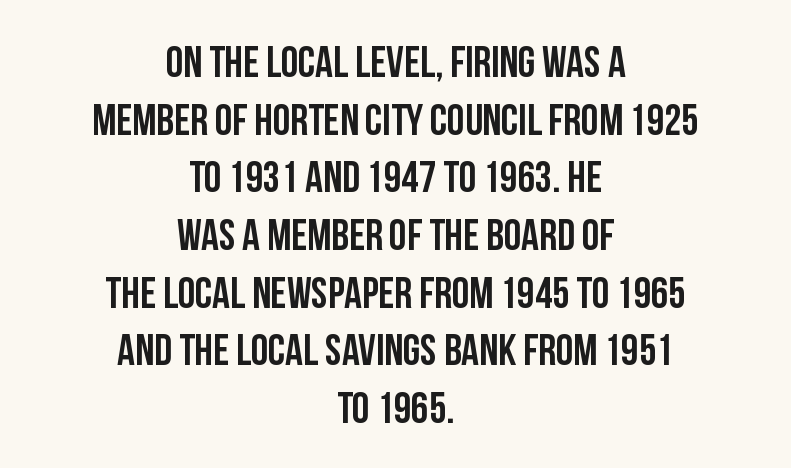
Q: Is the text italic (slanted)? A: No, it is upright.
Q: Is the typeface a serif or a sans-serif typeface? A: Sans-serif.
Q: Is the text underlined? A: No.
Q: How is the paragraph aligned? A: Centered.
Q: Is the spacing between letters normal or unusually wide? A: Normal.
Q: Is the spacing between lines tight, normal or loose? A: Normal.
Q: Width (condensed, normal, or wide)? A: Condensed.
Q: Stroke contrast? A: Low.
Q: x-height? A: Large.
Q: Monospaced? A: No.
